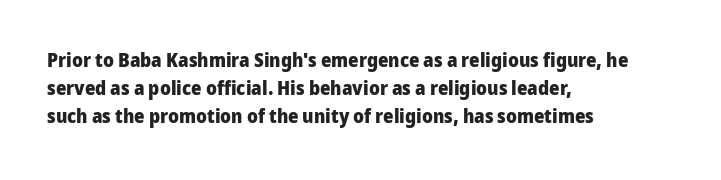
Q: Is the text bold? A: Yes.
Q: Is the text italic (slanted)? A: No, it is upright.
Q: Is the text underlined? A: No.
Q: How is the paragraph aligned? A: Left-aligned.
Q: Is the spacing between letters normal or unusually wide? A: Normal.
Q: Is the spacing between lines tight, normal or loose? A: Normal.
